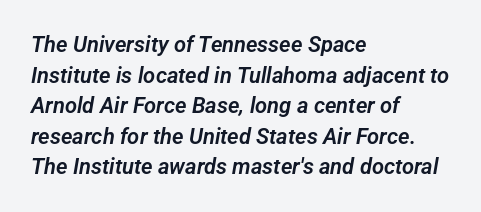
The passage shown is not underscored anywhere. Look at the tracking — it's just the regular setting, nothing added. Compared with typical paragraphs, the rows here are spaced about the same. The text block is weighted toward the left margin, trailing off unevenly rightward.
